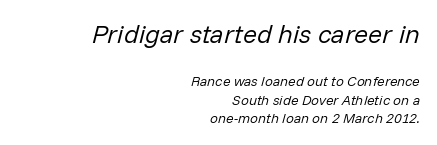
The image shows 26 px text type, italic (leaning right); set right-aligned, normal line spacing (1.32x), normal letter spacing, not underlined; the first (top) block is 1.86x larger.
